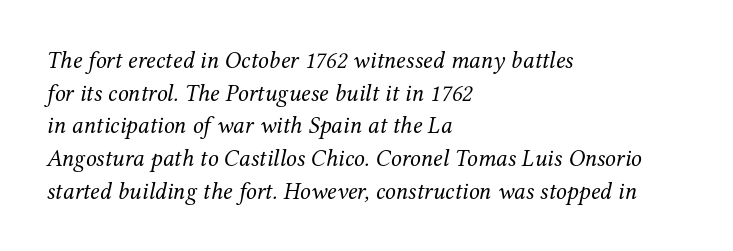
The image shows 24 px text type, italic (leaning right); set left-aligned, normal line spacing (1.36x), normal letter spacing, not underlined.
